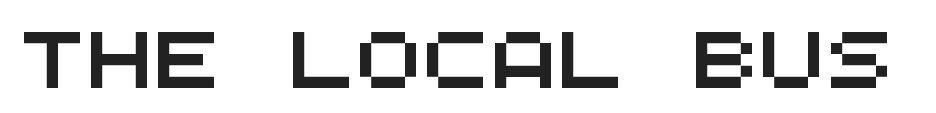
The image shows 56 px wide sans-serif type, monospaced; set normal letter spacing, not underlined; medium stroke contrast and a large x-height.
